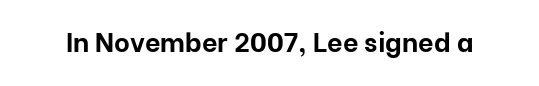
{"italic": "no", "bold": "yes", "underline": "no", "letter_spacing": "normal", "letter_spacing_em": 0.0, "glyph_px": 27}
